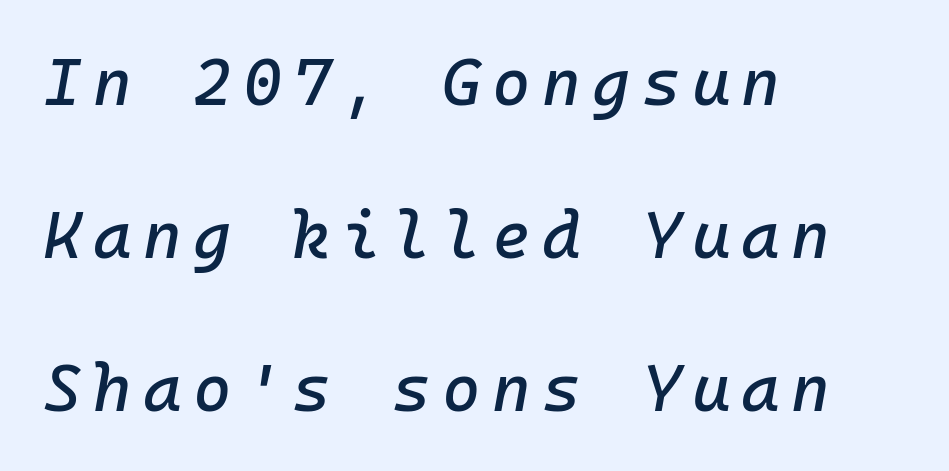
Q: Is the text italic (slanted)? A: Yes, it leans right by about 10 degrees.
Q: Is the text underlined? A: No.
Q: How is the paragraph aligned? A: Left-aligned.
Q: Is the spacing between lines tight, normal or loose? A: Loose.
Q: Width (condensed, normal, or wide)? A: Normal.
Q: Stroke contrast? A: Low.
Q: x-height? A: Medium.
Q: Monospaced? A: Yes.
